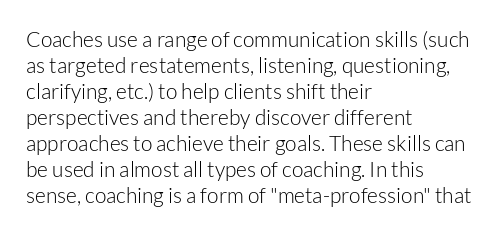
The image shows 21 px text type, upright; set left-aligned, line spacing 1.24x, normal letter spacing, not underlined.
